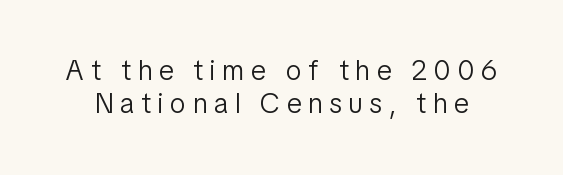
Q: Is the text bold? A: No.
Q: Is the text italic (slanted)? A: No, it is upright.
Q: Is the typeface a serif or a sans-serif typeface? A: Sans-serif.
Q: Is the text underlined? A: No.
Q: Is the spacing between letters normal or unusually wide? A: Unusually wide.
Q: Width (condensed, normal, or wide)? A: Condensed.
Q: Stroke contrast? A: Low.
Q: x-height? A: Medium.
Q: Monospaced? A: No.
